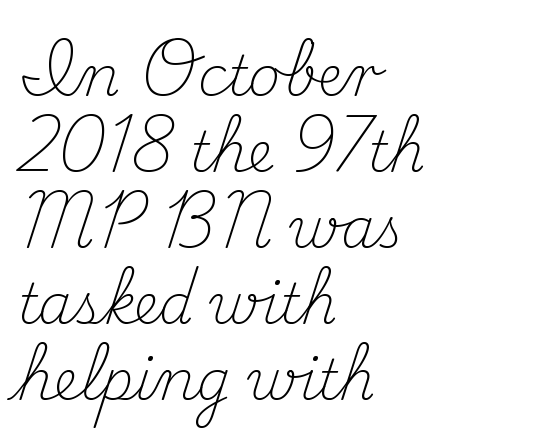
{"serif": "yes", "bold": "no", "weight": "light", "width": "normal", "stroke_contrast": "medium", "x_height": "small", "monospaced": "no", "underline": "no", "align": "left", "line_spacing": "normal", "line_spacing_ratio": 1.38, "letter_spacing": "normal", "letter_spacing_em": 0.0, "glyph_px": 55}
